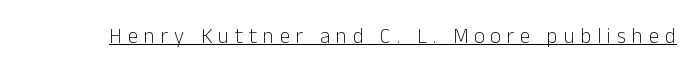
{"italic": "no", "bold": "no", "underline": "yes", "letter_spacing": "wide", "letter_spacing_em": 0.28, "glyph_px": 21}
